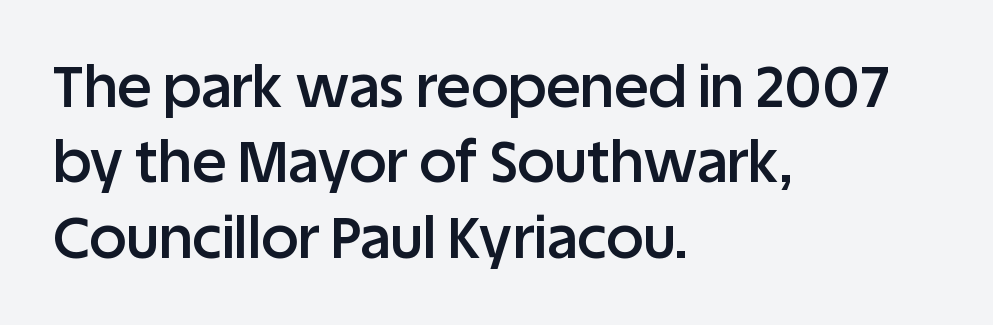
Q: Is the text bold? A: Semi-bold.
Q: Is the text italic (slanted)? A: No, it is upright.
Q: Is the typeface a serif or a sans-serif typeface? A: Sans-serif.
Q: Is the text underlined? A: No.
Q: How is the paragraph aligned? A: Left-aligned.
Q: Is the spacing between letters normal or unusually wide? A: Normal.
Q: Is the spacing between lines tight, normal or loose? A: Normal.
Q: Width (condensed, normal, or wide)? A: Normal.
Q: Stroke contrast? A: Low.
Q: x-height? A: Large.
Q: Monospaced? A: No.
